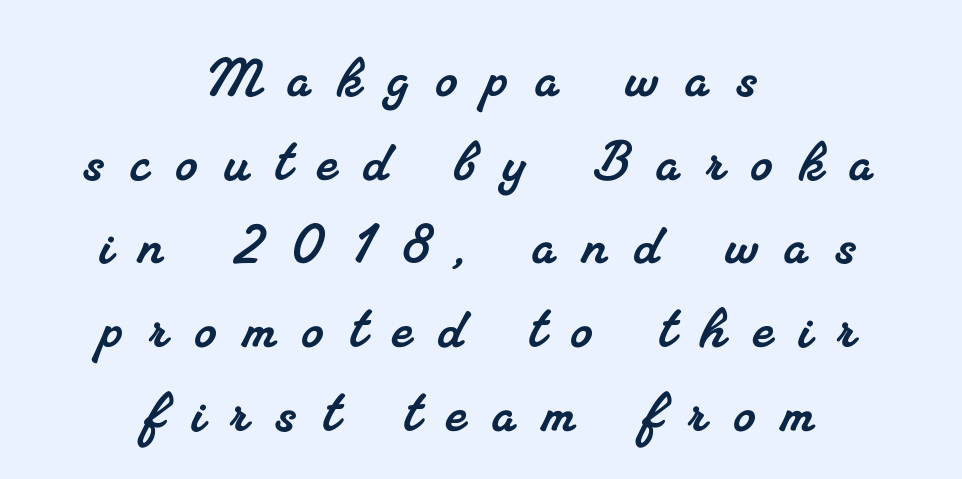
{"serif": "yes", "width": "normal", "stroke_contrast": "medium", "x_height": "small", "monospaced": "no", "underline": "no", "align": "center", "line_spacing_ratio": 1.23, "letter_spacing": "wide", "letter_spacing_em": 0.4, "glyph_px": 68}
